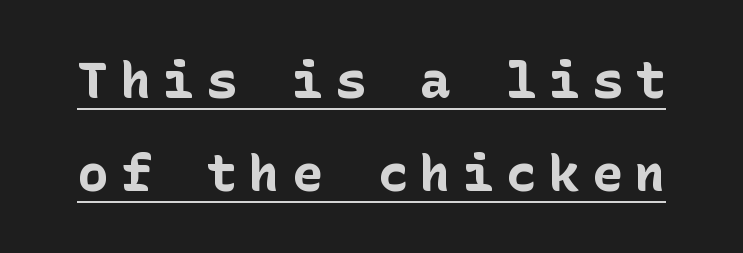
Q: Is the text bold? A: Yes.
Q: Is the text italic (slanted)? A: No, it is upright.
Q: Is the typeface a serif or a sans-serif typeface? A: Sans-serif.
Q: Is the text underlined? A: Yes.
Q: Is the spacing between letters normal or unusually wide? A: Unusually wide.
Q: Width (condensed, normal, or wide)? A: Normal.
Q: Stroke contrast? A: Low.
Q: x-height? A: Medium.
